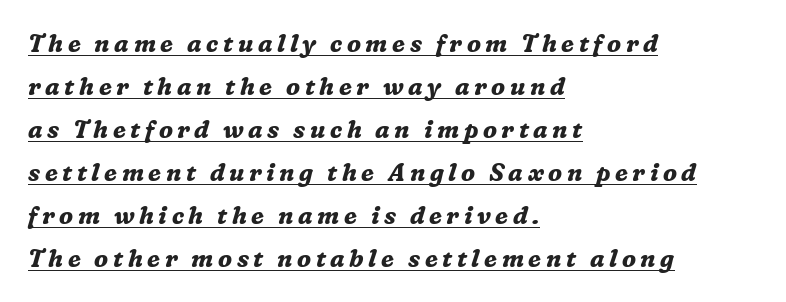
The image shows 24 px bold type, italic (leaning right); set left-aligned, line spacing 1.79x, underlined.
